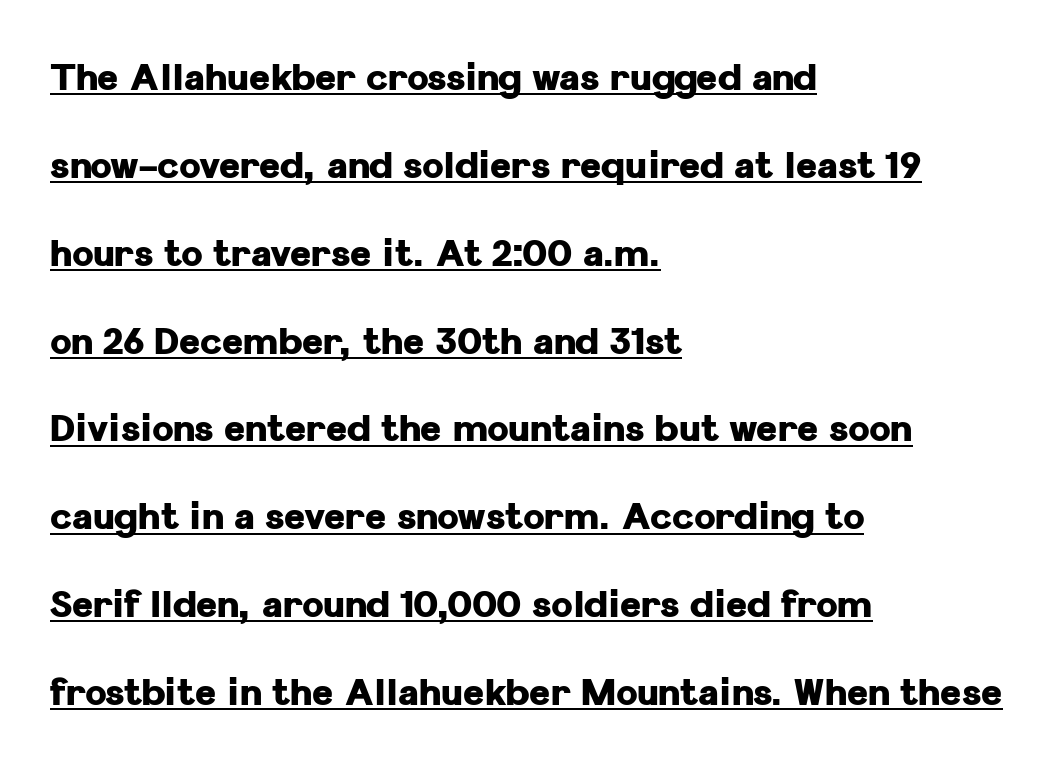
{"serif": "no", "italic": "no", "bold": "yes", "weight": "heavy", "width": "normal", "stroke_contrast": "low", "x_height": "medium", "monospaced": "no", "underline": "yes", "align": "left", "line_spacing": "loose", "line_spacing_ratio": 2.44, "letter_spacing": "normal", "letter_spacing_em": 0.0, "glyph_px": 36}
